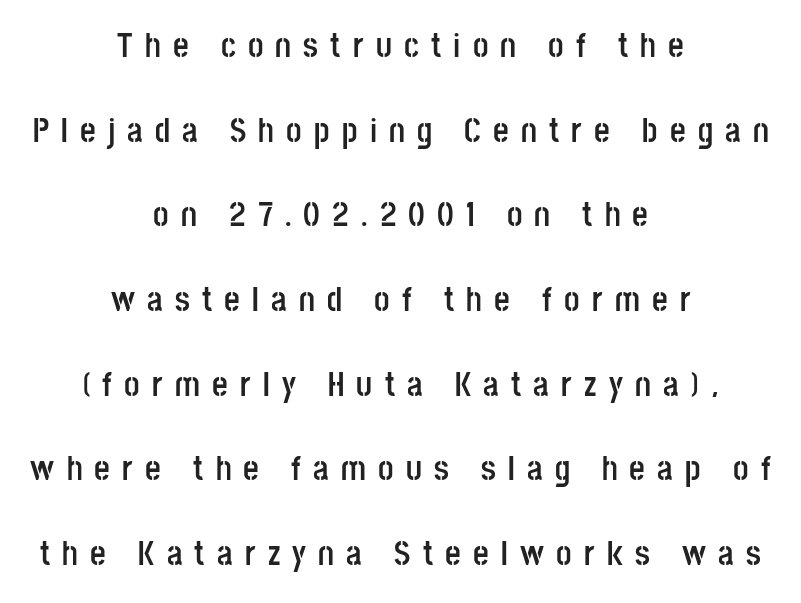
The gaps between neighbouring characters are conspicuously large. The space directly below the letters is spotless. Spacing verdict: proportional, widths tailored to each character. Note: no serifs on the glyphs. If you drew a line through each stem, it would be perfectly vertical.
